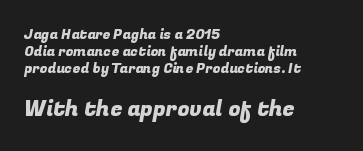
Q: Is the text underlined? A: No.
Q: How is the paragraph aligned? A: Left-aligned.
Q: Is the spacing between letters normal or unusually wide? A: Normal.
Q: Which block of text is set in a larger size, the first (top) or the second (bottom)? A: The second (bottom) one.
